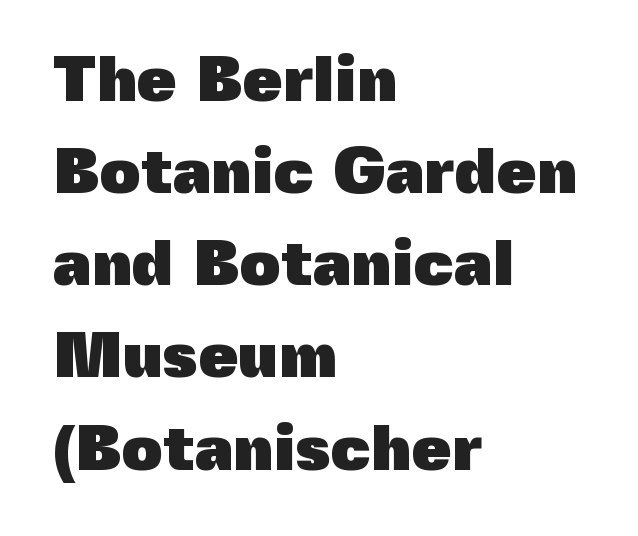
Q: Is the text bold? A: Yes.
Q: Is the text italic (slanted)? A: No, it is upright.
Q: Is the typeface a serif or a sans-serif typeface? A: Sans-serif.
Q: Is the text underlined? A: No.
Q: How is the paragraph aligned? A: Left-aligned.
Q: Is the spacing between letters normal or unusually wide? A: Normal.
Q: Is the spacing between lines tight, normal or loose? A: Normal.
Q: Width (condensed, normal, or wide)? A: Normal.
Q: x-height? A: Medium.
Q: Monospaced? A: No.
